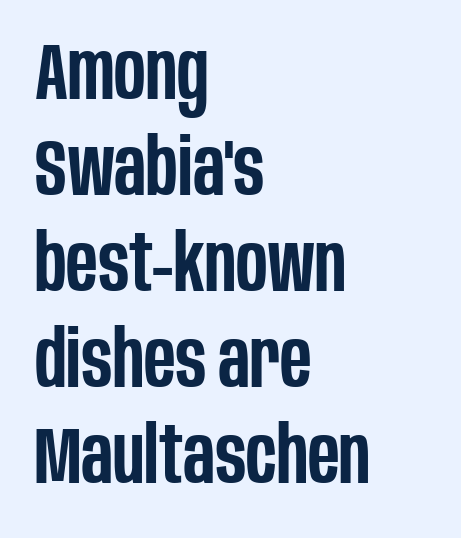
{"serif": "no", "italic": "no", "bold": "semi", "weight": "semibold", "width": "condensed", "stroke_contrast": "low", "x_height": "large", "monospaced": "no", "underline": "no", "align": "left", "line_spacing_ratio": 1.2, "letter_spacing": "normal", "letter_spacing_em": 0.0, "glyph_px": 80}
